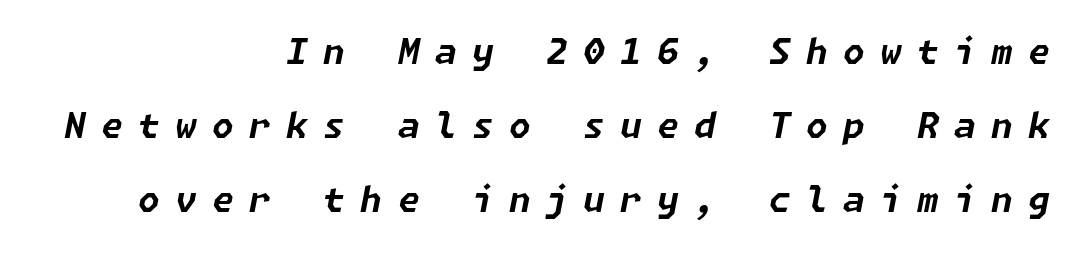
{"italic": "yes", "lean": "right", "slant_degrees": 11, "bold": "yes", "weight": "bold", "width": "normal", "stroke_contrast": "low", "x_height": "medium", "underline": "no", "align": "right", "line_spacing": "loose", "line_spacing_ratio": 2.12, "letter_spacing": "wide", "letter_spacing_em": 0.44, "glyph_px": 35}
